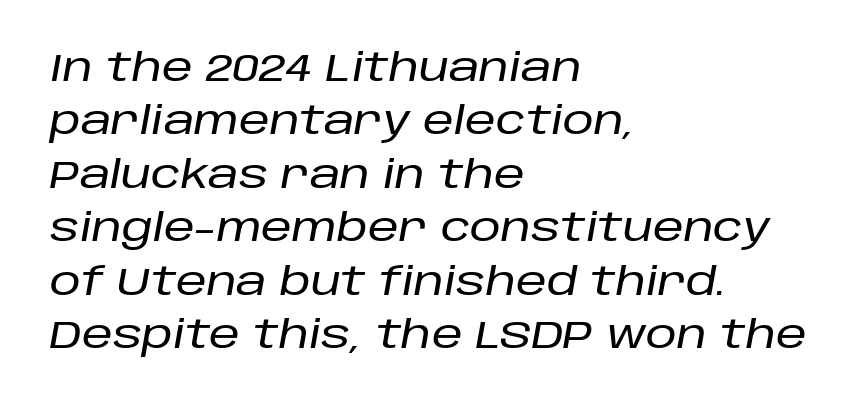
Q: Is the text italic (slanted)? A: Yes, it leans right by about 10 degrees.
Q: Is the text underlined? A: No.
Q: How is the paragraph aligned? A: Left-aligned.
Q: Is the spacing between letters normal or unusually wide? A: Normal.
Q: Is the spacing between lines tight, normal or loose? A: Normal.
Q: Width (condensed, normal, or wide)? A: Normal.
Q: Stroke contrast? A: Low.
Q: x-height? A: Large.
Q: Monospaced? A: No.
